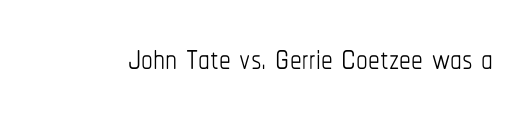
The image shows 47 px thin, condensed type, upright; set normal letter spacing, not underlined; low stroke contrast and a medium x-height.
